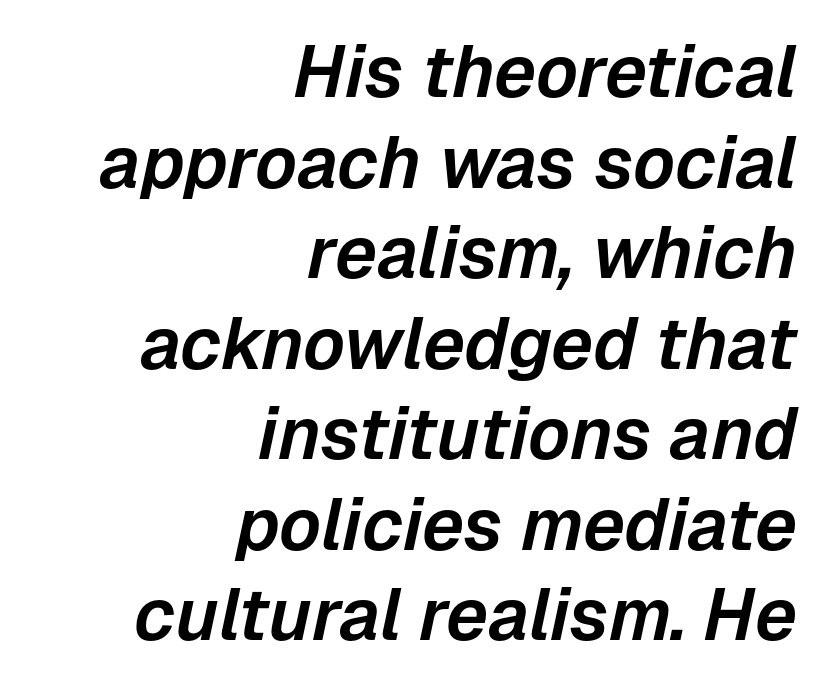
The image shows 73 px text type, italic (leaning right); set right-aligned, line spacing 1.24x, normal letter spacing, not underlined; low stroke contrast and a medium x-height.
